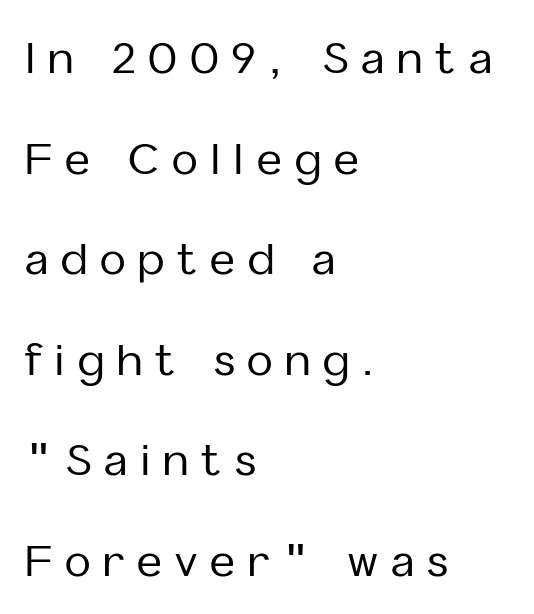
Q: Is the text italic (slanted)? A: No, it is upright.
Q: Is the typeface a serif or a sans-serif typeface? A: Sans-serif.
Q: Is the text underlined? A: No.
Q: How is the paragraph aligned? A: Left-aligned.
Q: Is the spacing between letters normal or unusually wide? A: Unusually wide.
Q: Is the spacing between lines tight, normal or loose? A: Loose.
Q: Width (condensed, normal, or wide)? A: Normal.
Q: Stroke contrast? A: Low.
Q: x-height? A: Medium.
Q: Monospaced? A: No.
